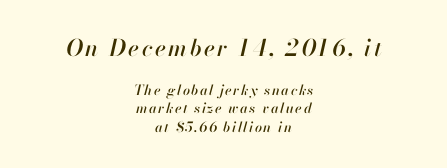
{"italic": "yes", "lean": "right", "slant_degrees": 13, "underline": "no", "align": "center", "line_spacing": "normal", "line_spacing_ratio": 1.32, "larger_block": "first", "size_ratio": 1.64, "glyph_px": 23}
